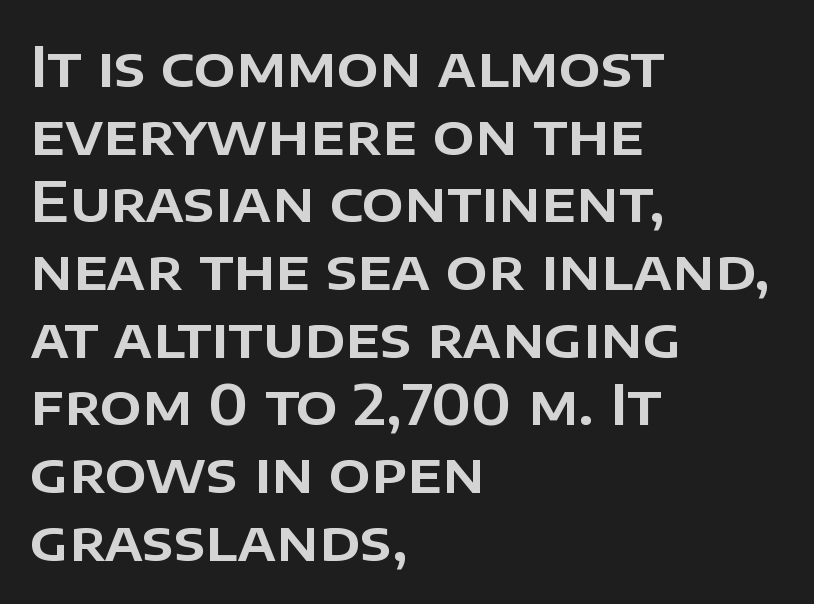
{"serif": "no", "italic": "no", "width": "normal", "stroke_contrast": "low", "x_height": "large", "monospaced": "no", "underline": "no", "align": "left", "line_spacing_ratio": 1.23, "letter_spacing": "normal", "letter_spacing_em": 0.0, "glyph_px": 55}
